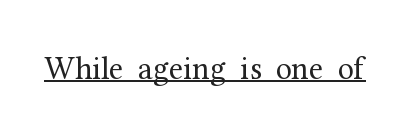
The image shows 32 px regular-weight serif type, upright; set normal letter spacing, underlined; medium stroke contrast and a medium x-height.
